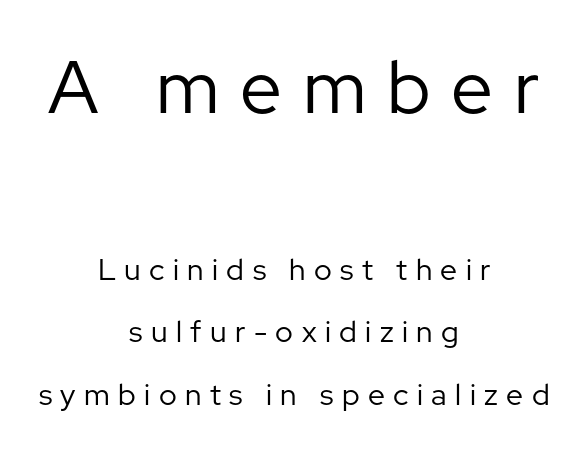
Grotesque or geometric, the face here clearly has no serifs. A student would call this center alignment; a typographer would say set centered. Rows of type keep a wide berth in the vertical direction. This rendering features lettering with no underline. A quiet, ordinary-to-light weight characterises the typeface.
